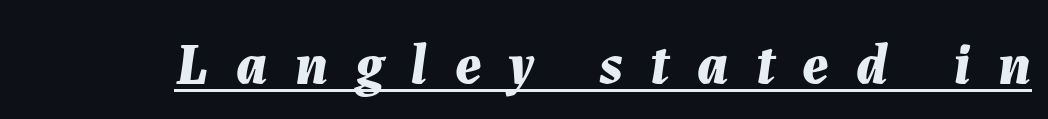
The horizontal fit of the characters is loose and conspicuously gappy. Underlining? Definitely there. Would a proofreader flag this as italicized? Yes. Here the designer chose a conventional face with non-uniform glyph widths.
